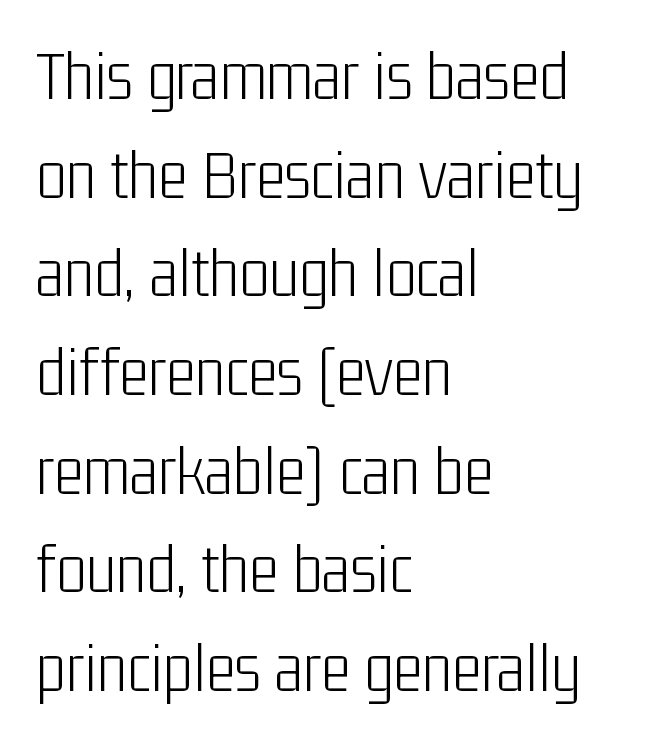
The image shows 71 px light, condensed sans-serif type, upright; set left-aligned, normal line spacing (1.39x), normal letter spacing, not underlined; low stroke contrast and a medium x-height.
